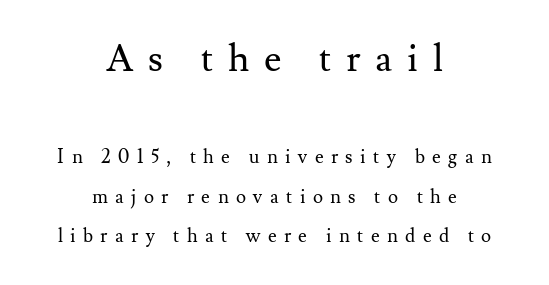
Stroke thickness stays within the range of a standard reading face or lighter. A centered setting, common on invitations and titles, is used for this passage. Quick note: interline space is abundant. The face used here is proportionally spaced, like ordinary book or web type. Large over small — that's the arrangement of the two blocks here.
